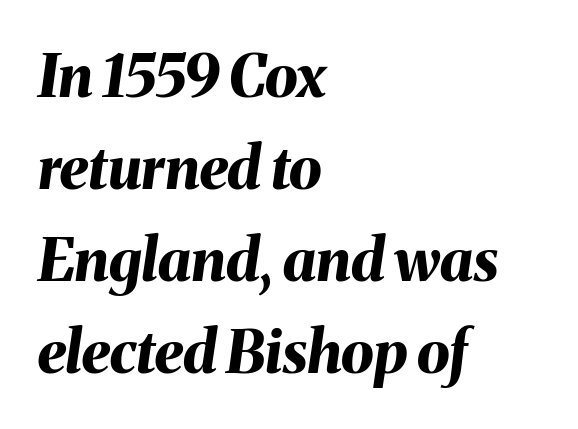
The ragged edge is on the right, which tells us the setting is flush left. This is oblique type, the kind used for emphasis or titles. Does the leading feel generous? No, just average. Inter-character spacing is left at the font's built-in metrics. The face used here is proportionally spaced, like ordinary book or web type.
